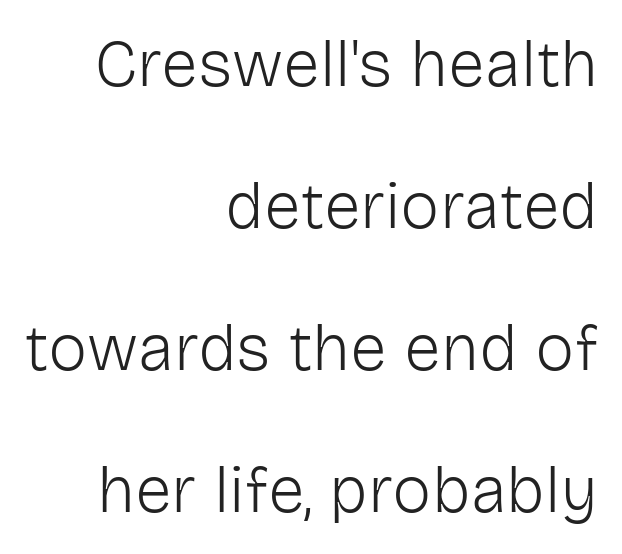
Rule under the text: the space is simply empty. Vertical stems look standard width or narrower in stroke. You could not count columns in this text — the font is proportionally spaced. This is roman type, the default non-slanted kind.
